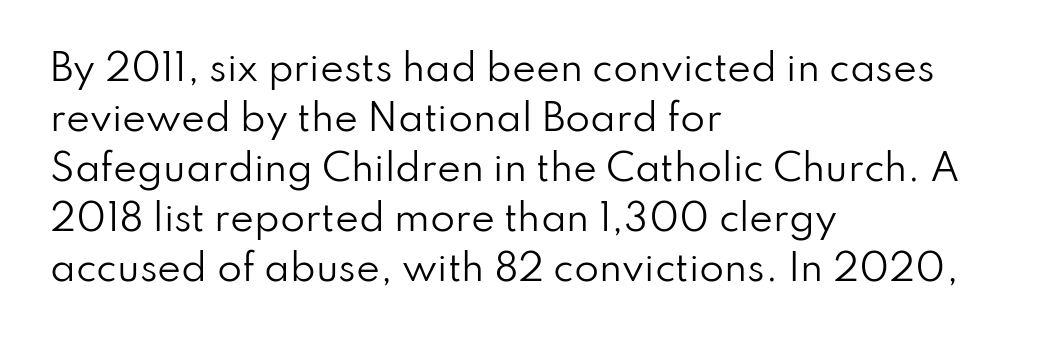
Q: Is the text bold? A: No.
Q: Is the text italic (slanted)? A: No, it is upright.
Q: Is the typeface a serif or a sans-serif typeface? A: Sans-serif.
Q: Is the text underlined? A: No.
Q: How is the paragraph aligned? A: Left-aligned.
Q: Is the spacing between letters normal or unusually wide? A: Normal.
Q: Is the spacing between lines tight, normal or loose? A: Normal.
Q: Width (condensed, normal, or wide)? A: Normal.
Q: Stroke contrast? A: Low.
Q: x-height? A: Small.
Q: Monospaced? A: No.
